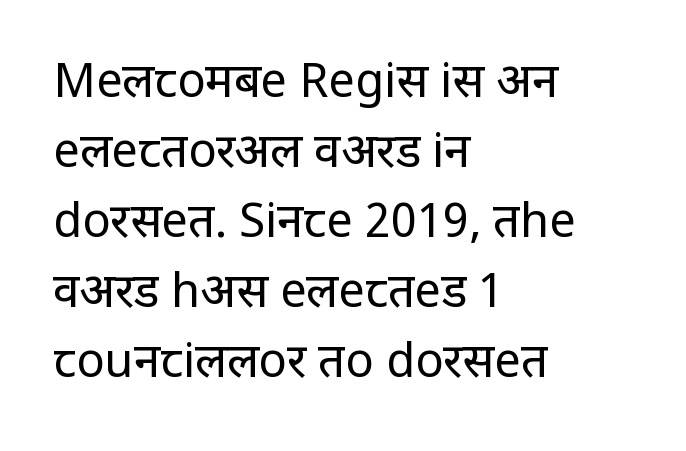
Q: Is the text bold? A: No.
Q: Is the text italic (slanted)? A: No, it is upright.
Q: Is the typeface a serif or a sans-serif typeface? A: Sans-serif.
Q: Is the text underlined? A: No.
Q: How is the paragraph aligned? A: Left-aligned.
Q: Is the spacing between letters normal or unusually wide? A: Normal.
Q: Is the spacing between lines tight, normal or loose? A: Normal.
Q: Width (condensed, normal, or wide)? A: Condensed.
Q: Stroke contrast? A: Low.
Q: x-height? A: Large.
Q: Monospaced? A: No.
